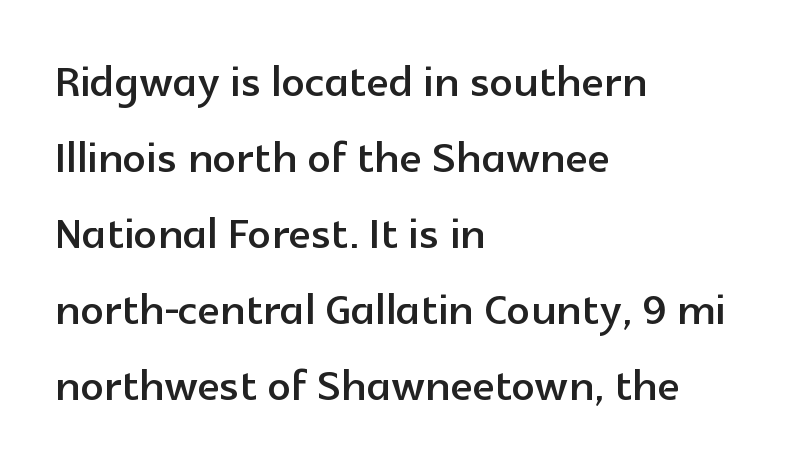
Q: Is the text italic (slanted)? A: No, it is upright.
Q: Is the typeface a serif or a sans-serif typeface? A: Sans-serif.
Q: Is the text underlined? A: No.
Q: How is the paragraph aligned? A: Left-aligned.
Q: Is the spacing between letters normal or unusually wide? A: Normal.
Q: Is the spacing between lines tight, normal or loose? A: Normal.
Q: Width (condensed, normal, or wide)? A: Normal.
Q: x-height? A: Medium.
Q: Monospaced? A: No.
